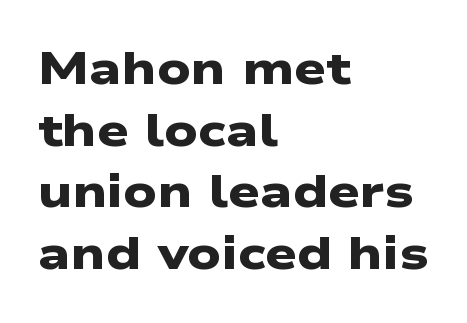
{"serif": "no", "bold": "yes", "weight": "heavy", "width": "wide", "stroke_contrast": "low", "x_height": "medium", "monospaced": "no", "underline": "no", "align": "left", "line_spacing": "normal", "line_spacing_ratio": 1.37, "letter_spacing": "normal", "letter_spacing_em": 0.0, "glyph_px": 45}
